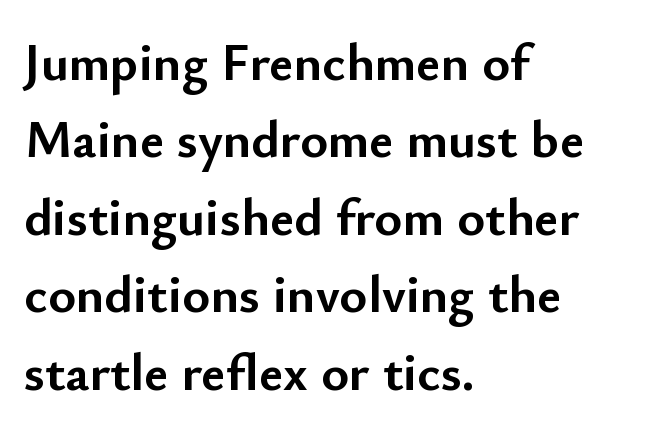
The image shows 53 px semibold sans-serif type, upright; set left-aligned, normal line spacing (1.46x), normal letter spacing, not underlined; low stroke contrast and a small x-height.
